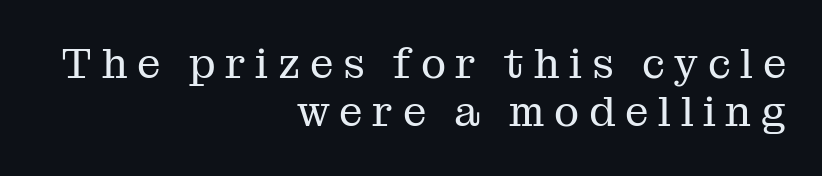
{"serif": "yes", "italic": "no", "bold": "no", "weight": "regular", "width": "normal", "stroke_contrast": "medium", "x_height": "medium", "monospaced": "no", "underline": "no", "align": "right", "line_spacing": "tight", "line_spacing_ratio": 1.15, "letter_spacing": "wide", "letter_spacing_em": 0.23, "glyph_px": 42}
